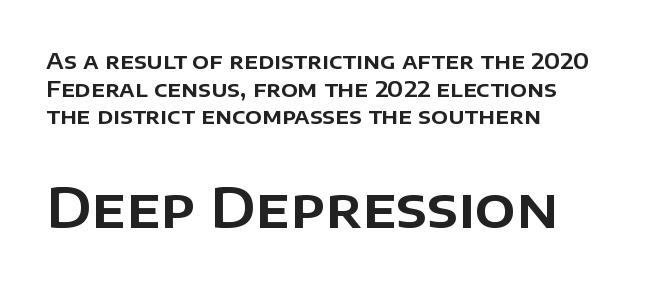
Q: Is the text italic (slanted)? A: No, it is upright.
Q: Is the typeface a serif or a sans-serif typeface? A: Sans-serif.
Q: Is the text underlined? A: No.
Q: How is the paragraph aligned? A: Left-aligned.
Q: Is the spacing between letters normal or unusually wide? A: Normal.
Q: Is the spacing between lines tight, normal or loose? A: Normal.
Q: Which block of text is set in a larger size, the first (top) or the second (bottom)? A: The second (bottom) one.
Q: Width (condensed, normal, or wide)? A: Normal.
Q: Stroke contrast? A: Low.
Q: x-height? A: Large.
Q: Monospaced? A: No.
